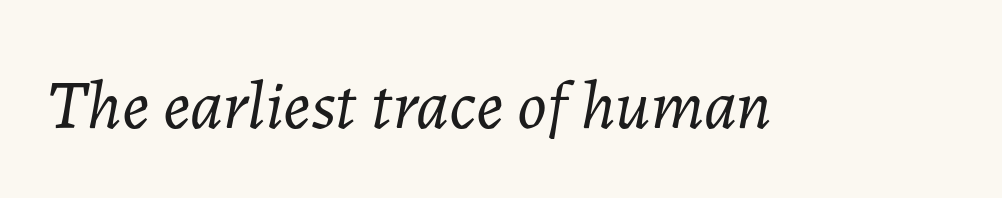
Q: Is the text bold? A: No.
Q: Is the text italic (slanted)? A: Yes, it leans right by about 7 degrees.
Q: Is the text underlined? A: No.
Q: Is the spacing between letters normal or unusually wide? A: Normal.
Q: Width (condensed, normal, or wide)? A: Normal.
Q: Stroke contrast? A: Low.
Q: x-height? A: Medium.
Q: Monospaced? A: No.
